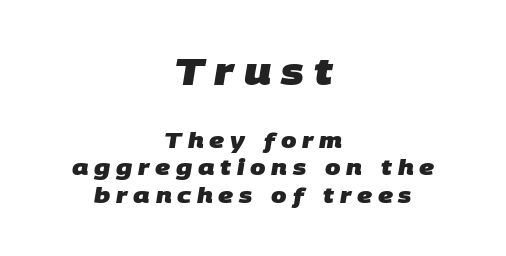
Decoration check: the copy has no underline. Is this a fixed-width face? No — the glyphs have proportional, varying widths. The first block has been scaled up relative to the second. The rendering positions every line midway between the sides. Baseline-to-baseline distance is the conventional proportion of letter height. Loose tracking; the words dissolve into strings of separated letters.
